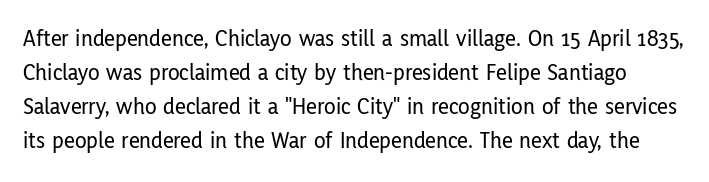
Letters rest on an invisible, unmarked baseline. Whoever set this chose a conventional vertical rhythm. Nope, not italic — everything's standing straight. In terms of letterspacing, this is plain default setting.
